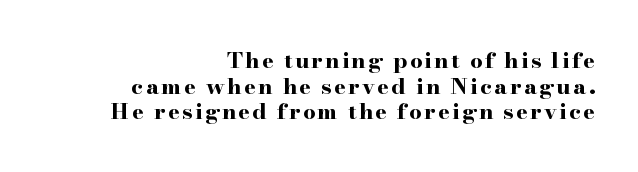
The image shows 22 px bold type, upright; set right-aligned, line spacing 1.16x, not underlined.
